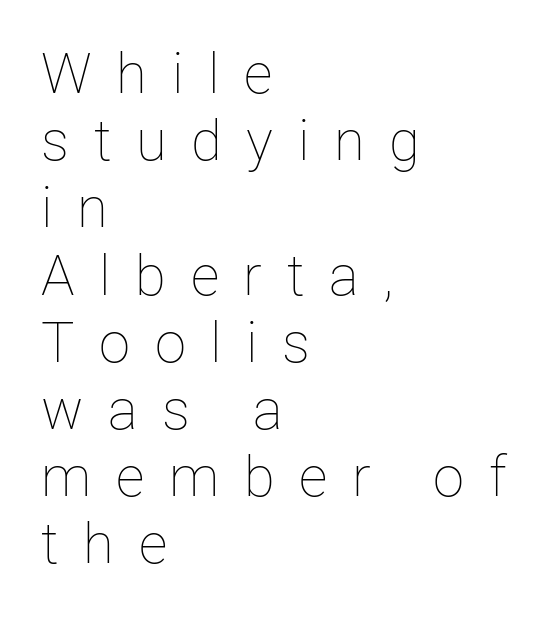
The lettering stays uniformly vertical, giving the passage a roman look. Letter spacing: wide. A student would call this left alignment; a typographer would say flush left, rag right. Counters stay open thanks to moderate or lighter strokes. The rendering uses natural spacing where letterforms have individual widths.
